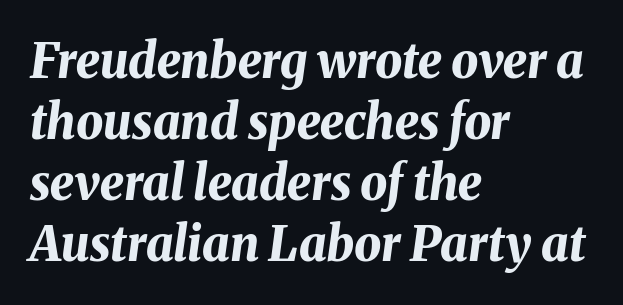
The paragraph has a hard left edge and a soft right edge. You'd pick this weight for a headline — it's a proper bold. The rendering uses natural spacing where letterforms have individual widths. This rendering features lettering with no underline. A typesetter would call this leading conventional body-copy spacing. Italic: yes, the glyphs are oblique.
